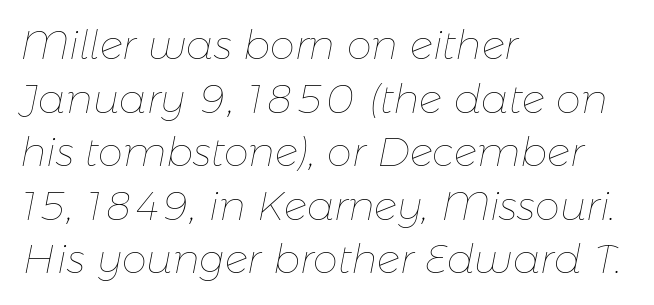
{"italic": "yes", "lean": "right", "slant_degrees": 11, "bold": "no", "weight": "thin", "width": "normal", "stroke_contrast": "low", "x_height": "medium", "monospaced": "no", "underline": "no", "align": "left", "line_spacing": "normal", "line_spacing_ratio": 1.34, "letter_spacing": "normal", "letter_spacing_em": 0.0, "glyph_px": 40}
